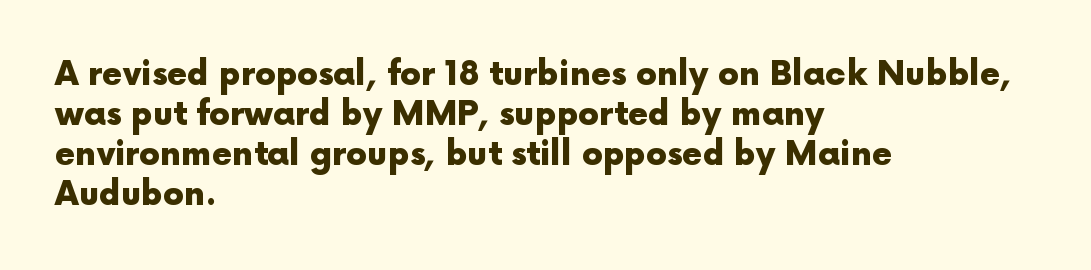
Summary of weight: heavy, a full bold. The font family rendered here belongs to the sans-serif group. Is this a fixed-width face? No — the glyphs have proportional, varying widths. Posture: upright roman. Left-aligned paragraph, ragged on the right.
